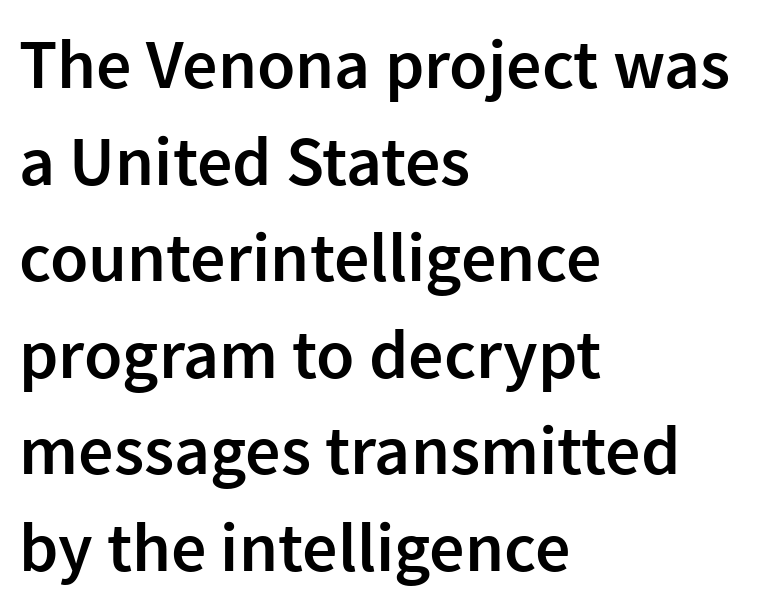
Q: Is the text bold? A: Semi-bold.
Q: Is the text italic (slanted)? A: No, it is upright.
Q: Is the typeface a serif or a sans-serif typeface? A: Sans-serif.
Q: Is the text underlined? A: No.
Q: How is the paragraph aligned? A: Left-aligned.
Q: Is the spacing between letters normal or unusually wide? A: Normal.
Q: Is the spacing between lines tight, normal or loose? A: Normal.
Q: Width (condensed, normal, or wide)? A: Normal.
Q: Stroke contrast? A: Low.
Q: x-height? A: Medium.
Q: Monospaced? A: No.
